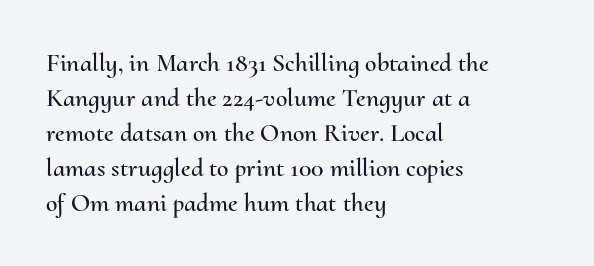
{"italic": "no", "underline": "no", "align": "left", "line_spacing": "normal", "line_spacing_ratio": 1.35, "letter_spacing": "normal", "letter_spacing_em": 0.0, "glyph_px": 26}
